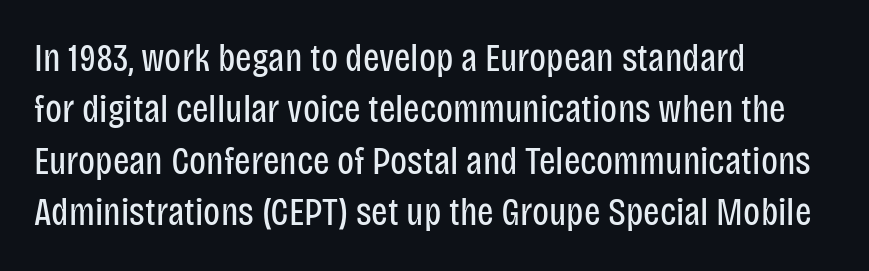
Q: Is the text bold? A: No.
Q: Is the text italic (slanted)? A: No, it is upright.
Q: Is the typeface a serif or a sans-serif typeface? A: Sans-serif.
Q: Is the text underlined? A: No.
Q: How is the paragraph aligned? A: Left-aligned.
Q: Is the spacing between letters normal or unusually wide? A: Normal.
Q: Is the spacing between lines tight, normal or loose? A: Normal.
Q: Width (condensed, normal, or wide)? A: Condensed.
Q: Stroke contrast? A: Low.
Q: x-height? A: Large.
Q: Monospaced? A: No.
